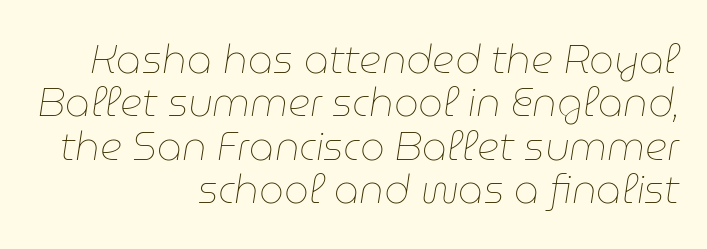
Q: Is the text bold? A: No.
Q: Is the text italic (slanted)? A: Yes, it leans right by about 9 degrees.
Q: Is the text underlined? A: No.
Q: How is the paragraph aligned? A: Right-aligned.
Q: Is the spacing between letters normal or unusually wide? A: Normal.
Q: Is the spacing between lines tight, normal or loose? A: Tight.
Q: Width (condensed, normal, or wide)? A: Normal.
Q: Stroke contrast? A: Low.
Q: x-height? A: Medium.
Q: Monospaced? A: No.
